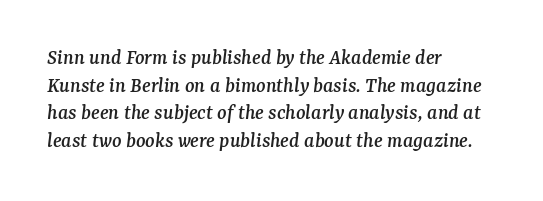
The image shows 22 px text type, italic (leaning right); set left-aligned, normal line spacing (1.26x), normal letter spacing, not underlined.
